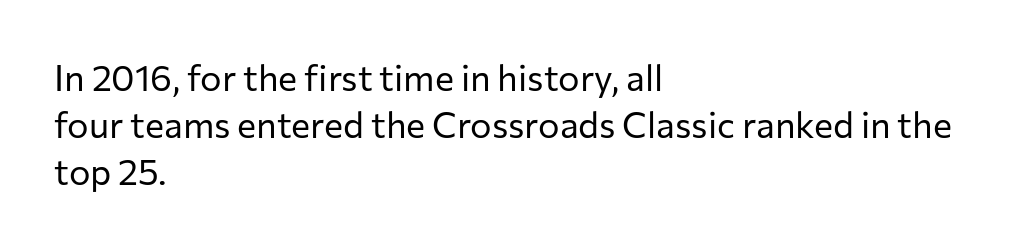
What stands out about the letter spacing? Nothing — it is the standard amount. This rendering features lettering with no underline. Regarding serifs, this sample does without them. Spacing verdict: proportional, widths tailored to each character. Do the letters lean? They stand straight.
